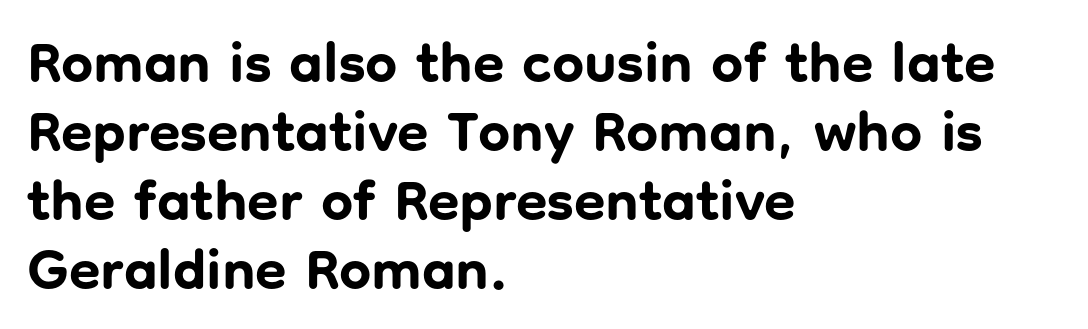
Q: Is the text bold? A: Yes.
Q: Is the text italic (slanted)? A: No, it is upright.
Q: Is the typeface a serif or a sans-serif typeface? A: Sans-serif.
Q: Is the text underlined? A: No.
Q: How is the paragraph aligned? A: Left-aligned.
Q: Is the spacing between letters normal or unusually wide? A: Normal.
Q: Width (condensed, normal, or wide)? A: Normal.
Q: Stroke contrast? A: Low.
Q: x-height? A: Medium.
Q: Monospaced? A: No.
